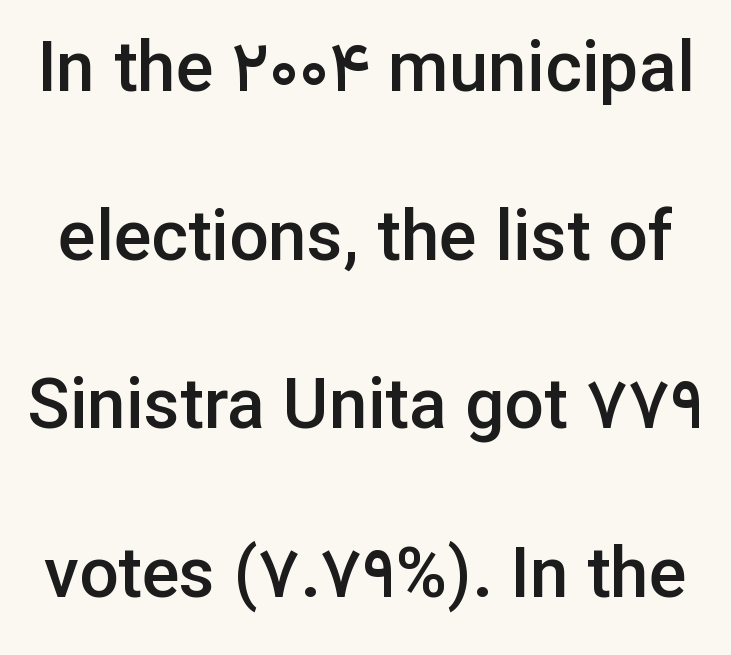
The image shows 70 px semibold sans-serif type, upright; set loose line spacing (2.41x), normal letter spacing, not underlined; low stroke contrast and a medium x-height.
